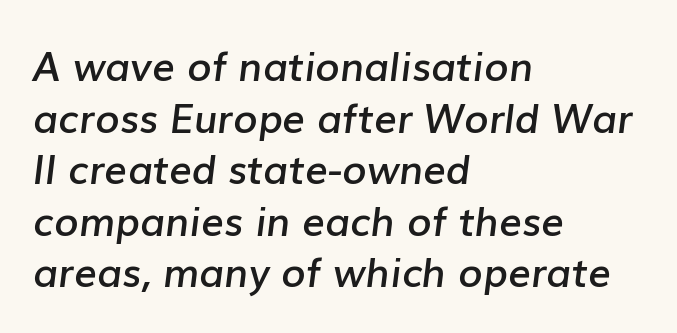
One-word summary of the alignment: left. The space directly below the letters is spotless. The face used here is proportionally spaced, like ordinary book or web type. Honestly, the row spacing looks completely unremarkable. The face used here is rendered with its standard letterfit.
